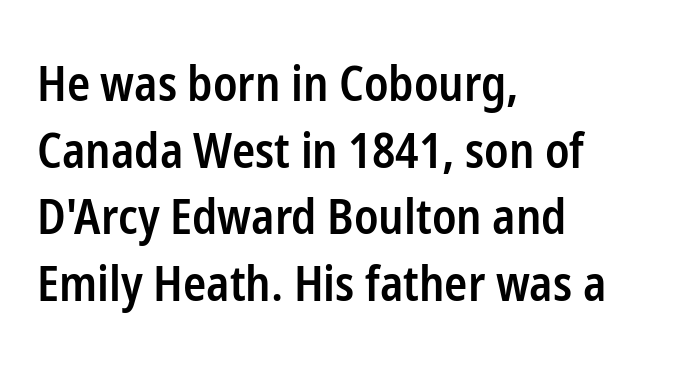
{"serif": "no", "italic": "no", "bold": "semi", "weight": "semibold", "width": "condensed", "stroke_contrast": "low", "x_height": "medium", "monospaced": "no", "underline": "no", "align": "left", "line_spacing": "normal", "line_spacing_ratio": 1.39, "letter_spacing": "normal", "letter_spacing_em": 0.0, "glyph_px": 48}
